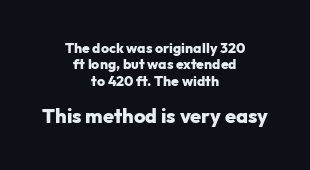
Visually, the bottom section dominates because its glyphs are scaled up. The setting favours the middle, as headings and verse often do. The foot of each line stays bare and open. Is the letter spacing exaggerated? No — it looks like the ordinary default. Students, this is bold: see how much ink each stroke carries.
